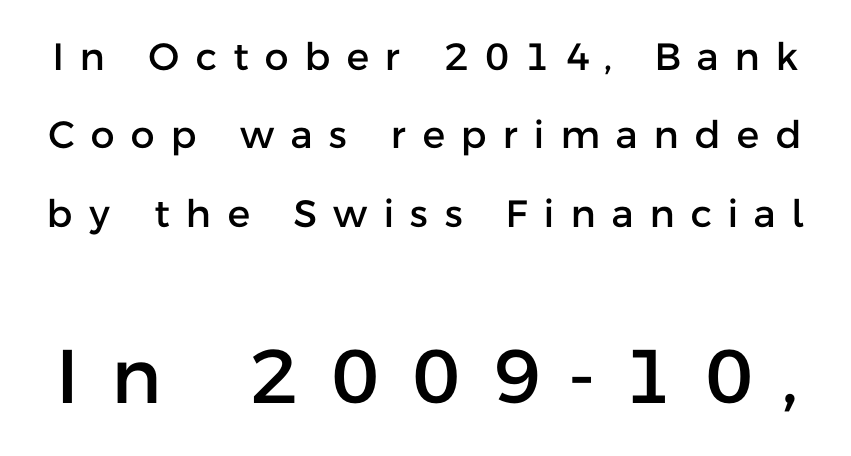
{"serif": "no", "italic": "no", "width": "normal", "stroke_contrast": "low", "x_height": "medium", "monospaced": "no", "underline": "no", "line_spacing": "loose", "line_spacing_ratio": 2.06, "letter_spacing": "wide", "letter_spacing_em": 0.43, "larger_block": "second", "size_ratio": 2.0, "glyph_px": 76}
